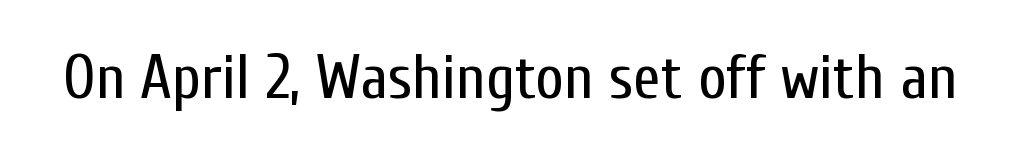
Are there feet on the stems? There aren't — it's a sans. The area under the type is left untouched. The specimen reads as upright at a glance. The letters advance in unequal steps, a hallmark of proportional type.
